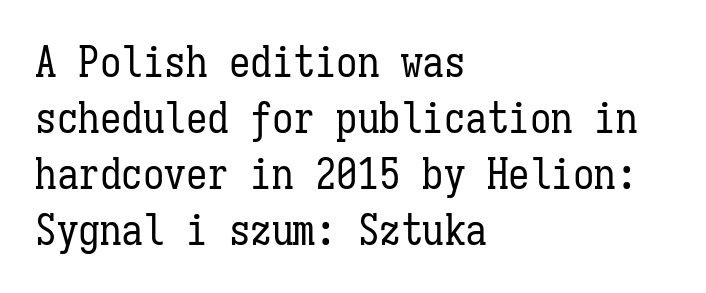
Q: Is the text bold? A: No.
Q: Is the text italic (slanted)? A: No, it is upright.
Q: Is the text underlined? A: No.
Q: How is the paragraph aligned? A: Left-aligned.
Q: Is the spacing between letters normal or unusually wide? A: Normal.
Q: Is the spacing between lines tight, normal or loose? A: Normal.
Q: Width (condensed, normal, or wide)? A: Condensed.
Q: Stroke contrast? A: Low.
Q: x-height? A: Medium.
Q: Monospaced? A: Yes.
